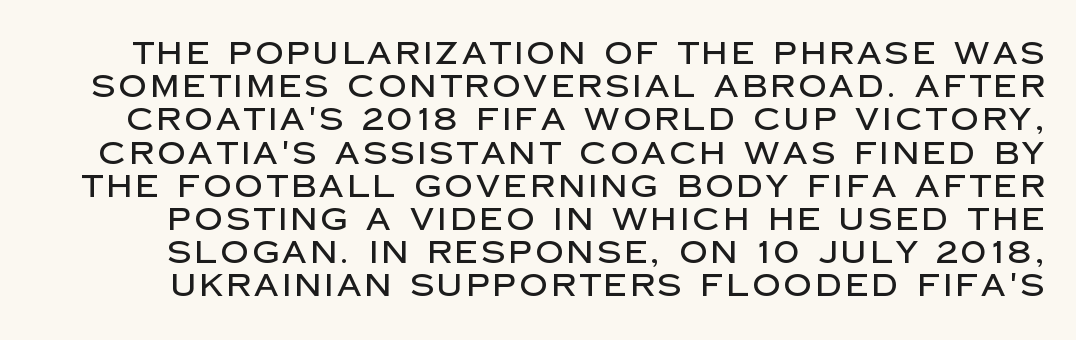
Q: Is the text italic (slanted)? A: No, it is upright.
Q: Is the typeface a serif or a sans-serif typeface? A: Sans-serif.
Q: Is the text underlined? A: No.
Q: Is the spacing between lines tight, normal or loose? A: Tight.
Q: Width (condensed, normal, or wide)? A: Normal.
Q: Stroke contrast? A: Low.
Q: x-height? A: Large.
Q: Monospaced? A: No.
